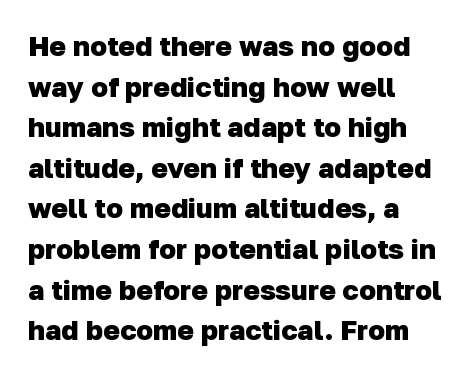
A typesetter would label this face a sans. A clean baseline with only descenders dipping below it. The type is set solid horizontally, with unmodified tracking. The ragged edge is on the right, which tells us the setting is flush left.
